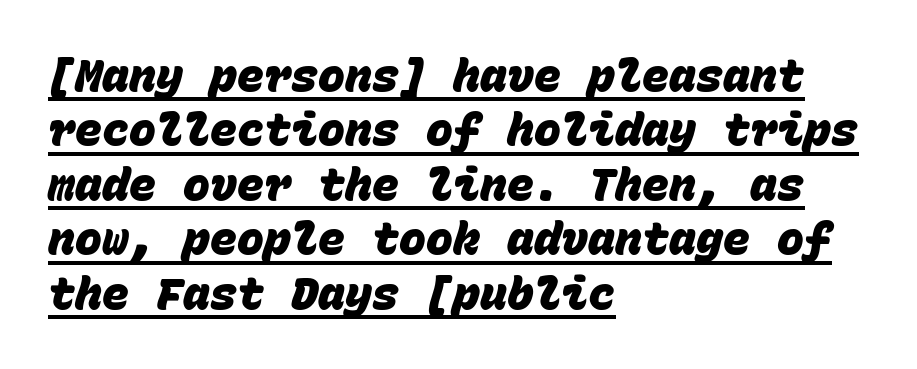
The image shows 45 px heavy sans-serif type, monospaced; set left-aligned, line spacing 1.21x, normal letter spacing, underlined; low stroke contrast and a large x-height.
